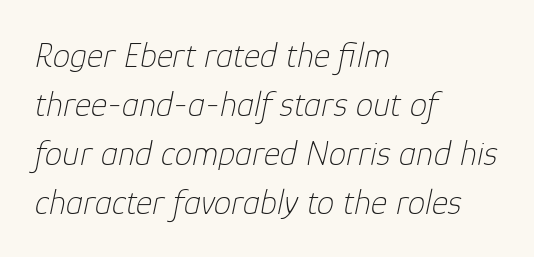
{"italic": "yes", "lean": "right", "slant_degrees": 12, "bold": "no", "weight": "thin", "width": "normal", "stroke_contrast": "low", "x_height": "medium", "monospaced": "no", "underline": "no", "align": "left", "line_spacing": "normal", "line_spacing_ratio": 1.4, "letter_spacing": "normal", "letter_spacing_em": 0.0, "glyph_px": 35}
